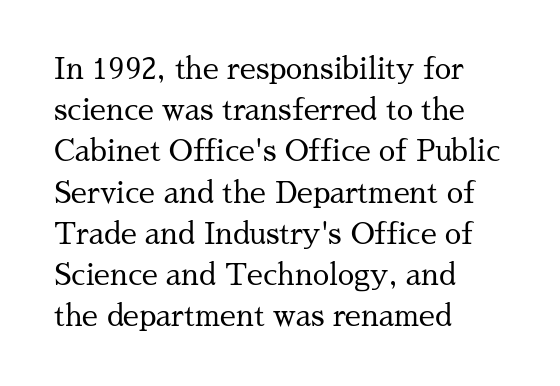
{"serif": "yes", "italic": "no", "bold": "no", "weight": "regular", "width": "normal", "stroke_contrast": "medium", "x_height": "medium", "monospaced": "no", "underline": "no", "align": "left", "line_spacing": "normal", "line_spacing_ratio": 1.42, "letter_spacing": "normal", "letter_spacing_em": 0.0, "glyph_px": 29}
